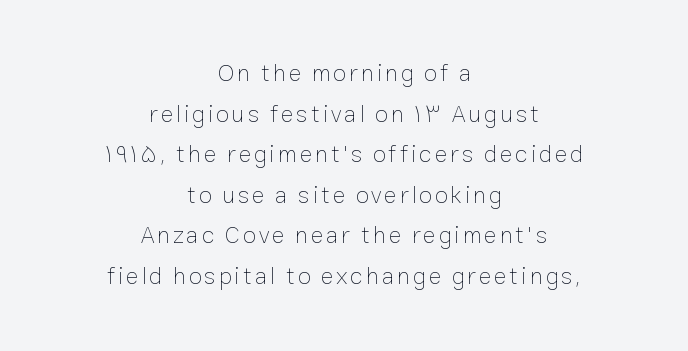
This rendering uses center alignment, leaving both contours irregular but symmetric. Nope, not italic — everything's standing straight. Stems here are at most as thick as an everyday book face. Only glyphs here, with clear space below each row. The space between consecutive lines is moderate.
